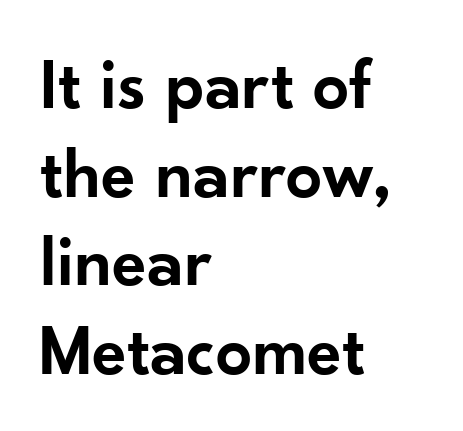
Q: Is the text bold? A: Semi-bold.
Q: Is the text italic (slanted)? A: No, it is upright.
Q: Is the typeface a serif or a sans-serif typeface? A: Sans-serif.
Q: Is the text underlined? A: No.
Q: How is the paragraph aligned? A: Left-aligned.
Q: Is the spacing between letters normal or unusually wide? A: Normal.
Q: Width (condensed, normal, or wide)? A: Normal.
Q: Stroke contrast? A: Low.
Q: x-height? A: Small.
Q: Monospaced? A: No.
